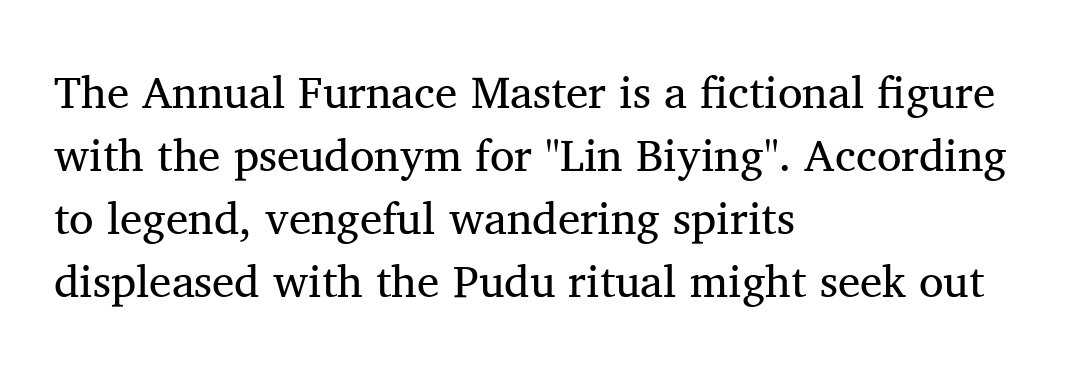
{"serif": "yes", "italic": "no", "bold": "no", "weight": "regular", "width": "normal", "stroke_contrast": "medium", "x_height": "medium", "monospaced": "no", "underline": "no", "align": "left", "line_spacing": "normal", "line_spacing_ratio": 1.4, "letter_spacing": "normal", "letter_spacing_em": 0.0, "glyph_px": 45}
